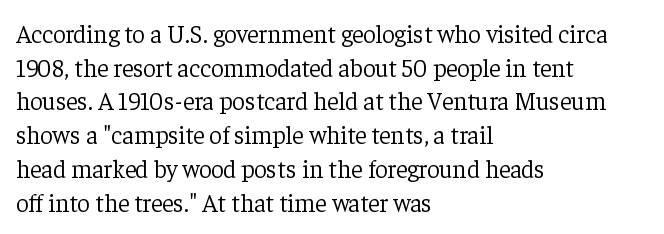
The image shows 25 px text type, upright; set left-aligned, normal line spacing (1.35x), normal letter spacing, not underlined.
